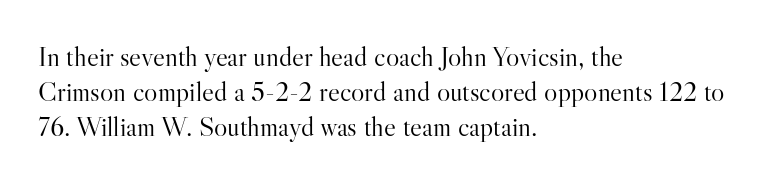
Q: Is the text bold? A: No.
Q: Is the text italic (slanted)? A: No, it is upright.
Q: Is the typeface a serif or a sans-serif typeface? A: Serif.
Q: Is the text underlined? A: No.
Q: How is the paragraph aligned? A: Left-aligned.
Q: Is the spacing between letters normal or unusually wide? A: Normal.
Q: Is the spacing between lines tight, normal or loose? A: Normal.
Q: Width (condensed, normal, or wide)? A: Normal.
Q: Stroke contrast? A: High.
Q: x-height? A: Small.
Q: Monospaced? A: No.
